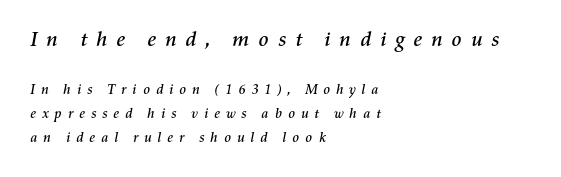
{"italic": "yes", "lean": "right", "slant_degrees": 11, "underline": "no", "align": "left", "line_spacing_ratio": 1.72, "letter_spacing": "wide", "letter_spacing_em": 0.38, "larger_block": "first", "size_ratio": 1.5, "glyph_px": 21}
